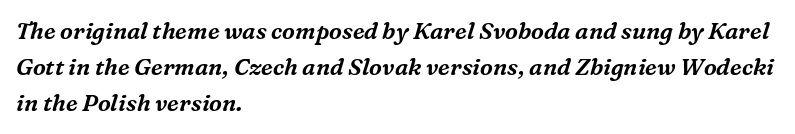
{"italic": "yes", "lean": "right", "slant_degrees": 16, "underline": "no", "align": "left", "line_spacing": "normal", "line_spacing_ratio": 1.57, "letter_spacing": "normal", "letter_spacing_em": 0.0, "glyph_px": 23}
